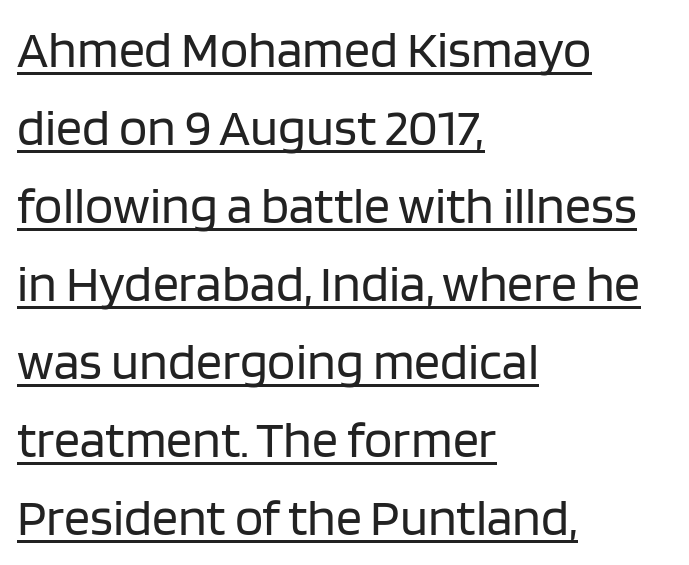
The image shows 52 px regular-weight sans-serif type, upright; set left-aligned, normal line spacing (1.5x), normal letter spacing, underlined; low stroke contrast and a large x-height.
